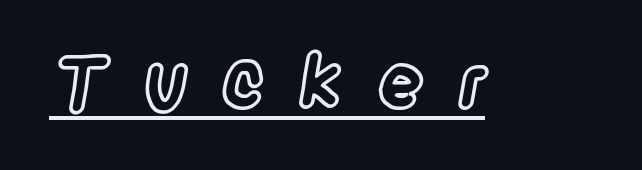
Q: Is the text italic (slanted)? A: Yes.
Q: Is the text underlined? A: Yes.
Q: Is the spacing between letters normal or unusually wide? A: Unusually wide.
Q: Width (condensed, normal, or wide)? A: Condensed.
Q: x-height? A: Large.
Q: Monospaced? A: No.
